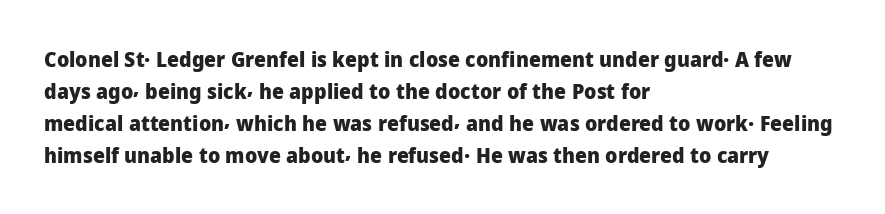
The type sits square on the baseline with zero lean. Summary of weight: heavy, a full bold. Interline gaps are of average width in this sample. The type is set solid horizontally, with unmodified tracking. Underline: absent.
